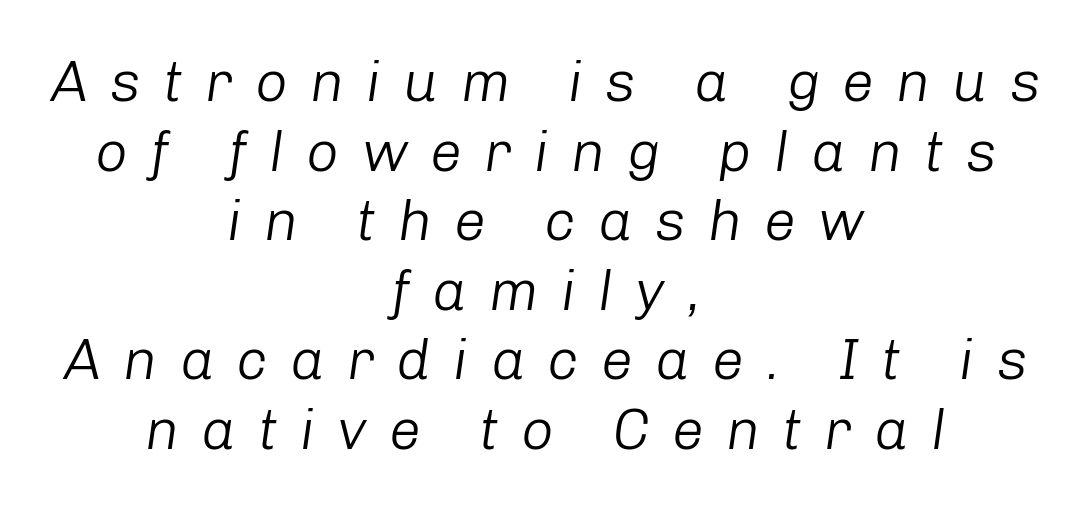
Q: Is the text bold? A: No.
Q: Is the text italic (slanted)? A: Yes, it leans right by about 8 degrees.
Q: Is the text underlined? A: No.
Q: How is the paragraph aligned? A: Centered.
Q: Is the spacing between letters normal or unusually wide? A: Unusually wide.
Q: Width (condensed, normal, or wide)? A: Normal.
Q: Stroke contrast? A: Low.
Q: x-height? A: Medium.
Q: Monospaced? A: No.
